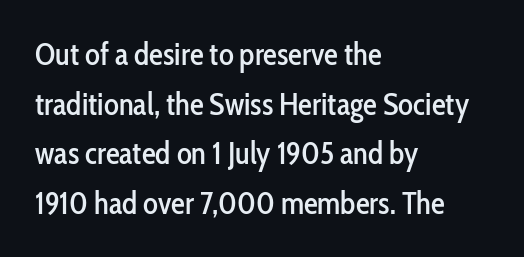
Q: Is the text italic (slanted)? A: No, it is upright.
Q: Is the typeface a serif or a sans-serif typeface? A: Sans-serif.
Q: Is the text underlined? A: No.
Q: How is the paragraph aligned? A: Left-aligned.
Q: Is the spacing between letters normal or unusually wide? A: Normal.
Q: Is the spacing between lines tight, normal or loose? A: Normal.
Q: Width (condensed, normal, or wide)? A: Condensed.
Q: Stroke contrast? A: Low.
Q: x-height? A: Medium.
Q: Monospaced? A: No.
